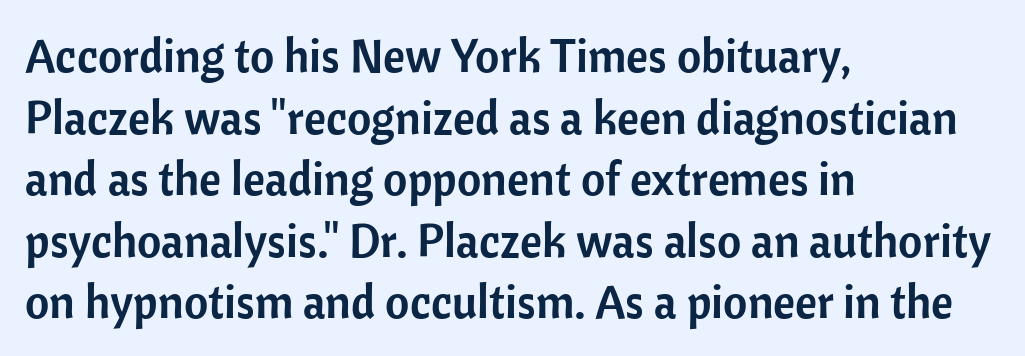
What stands out about the letter spacing? Nothing — it is the standard amount. A typesetter would mark this as roman, not italic. Each line starts at the same left margin while the right side varies. The rendering shows plain stroke endings on the letterforms — a sans-serif design. Here the designer chose a conventional face with non-uniform glyph widths. The zone under the glyphs is completely vacant.
